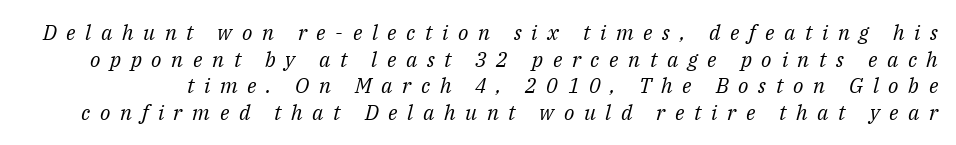
Q: Is the text bold? A: No.
Q: Is the text italic (slanted)? A: Yes, it leans right by about 14 degrees.
Q: Is the text underlined? A: No.
Q: Is the spacing between letters normal or unusually wide? A: Unusually wide.
Q: Is the spacing between lines tight, normal or loose? A: Normal.
